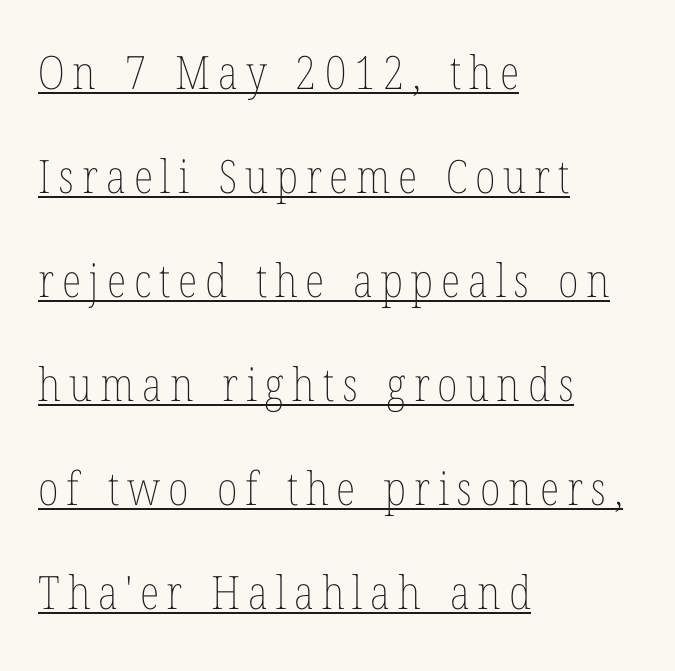
{"italic": "no", "bold": "no", "weight": "thin", "width": "condensed", "stroke_contrast": "low", "x_height": "medium", "monospaced": "no", "underline": "yes", "align": "left", "line_spacing": "loose", "line_spacing_ratio": 2.26, "glyph_px": 46}
